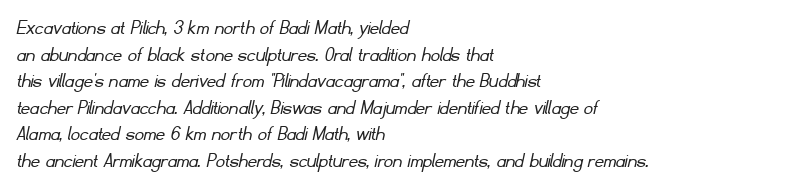
Is the stroke heavy? The answer is a plain regular-or-lighter. Any mark beneath the type? The region is blank. The face used here is rendered with its standard letterfit. Leftover space on each line is placed entirely after the last word.
